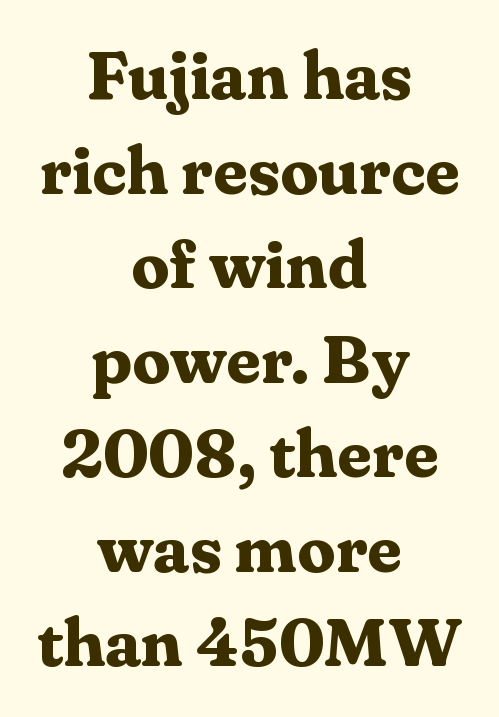
Q: Is the text bold? A: Yes.
Q: Is the text italic (slanted)? A: No, it is upright.
Q: Is the typeface a serif or a sans-serif typeface? A: Serif.
Q: Is the text underlined? A: No.
Q: How is the paragraph aligned? A: Centered.
Q: Is the spacing between letters normal or unusually wide? A: Normal.
Q: Is the spacing between lines tight, normal or loose? A: Normal.
Q: Width (condensed, normal, or wide)? A: Normal.
Q: Stroke contrast? A: Medium.
Q: x-height? A: Medium.
Q: Monospaced? A: No.
